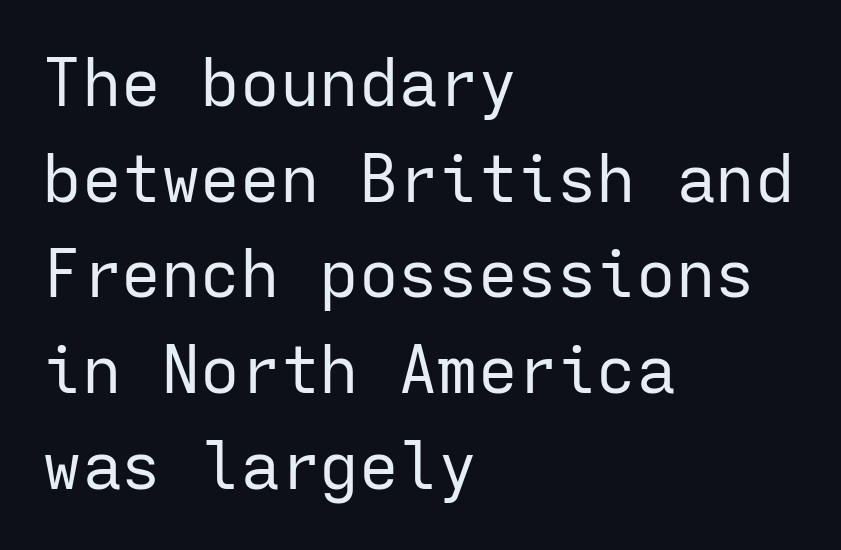
Q: Is the text bold? A: No.
Q: Is the text italic (slanted)? A: No, it is upright.
Q: Is the typeface a serif or a sans-serif typeface? A: Sans-serif.
Q: Is the text underlined? A: No.
Q: How is the paragraph aligned? A: Left-aligned.
Q: Is the spacing between letters normal or unusually wide? A: Normal.
Q: Is the spacing between lines tight, normal or loose? A: Normal.
Q: Width (condensed, normal, or wide)? A: Normal.
Q: Stroke contrast? A: Low.
Q: x-height? A: Medium.
Q: Monospaced? A: Yes.
